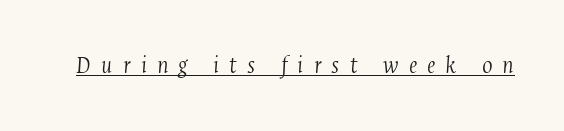
{"italic": "yes", "lean": "right", "slant_degrees": 4, "bold": "no", "underline": "yes", "letter_spacing": "wide", "letter_spacing_em": 0.4, "glyph_px": 25}
